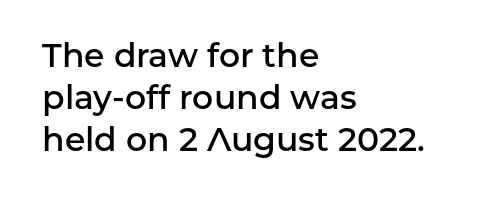
Q: Is the text bold? A: Semi-bold.
Q: Is the text italic (slanted)? A: No, it is upright.
Q: Is the typeface a serif or a sans-serif typeface? A: Sans-serif.
Q: Is the text underlined? A: No.
Q: How is the paragraph aligned? A: Left-aligned.
Q: Is the spacing between letters normal or unusually wide? A: Normal.
Q: Is the spacing between lines tight, normal or loose? A: Normal.
Q: Width (condensed, normal, or wide)? A: Normal.
Q: Stroke contrast? A: Low.
Q: x-height? A: Medium.
Q: Monospaced? A: No.
